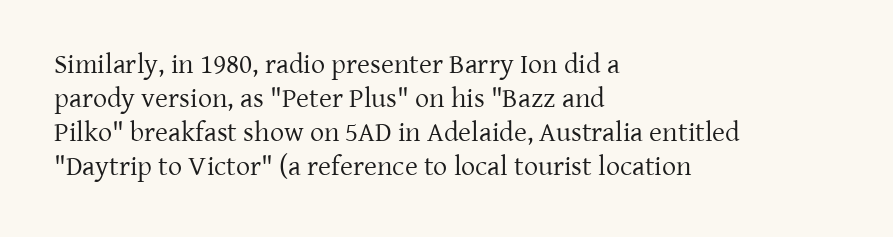
These lines stack with their left ends in a neat column. Does extra space separate the letters? No, they use regular spacing. To sum up the face: it has serifs. This is roman type, the default non-slanted kind. The font is comparable to plain body text, perhaps lighter. The rendering uses natural spacing where letterforms have individual widths.
